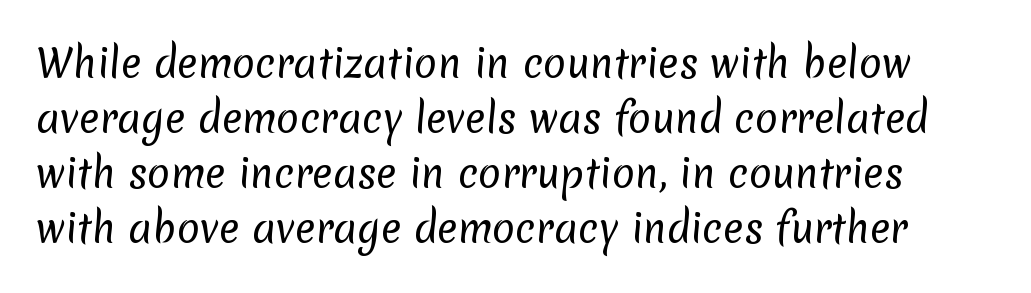
The image shows 38 px regular-weight sans-serif type; set normal line spacing (1.45x), normal letter spacing, not underlined; low stroke contrast and a medium x-height.
